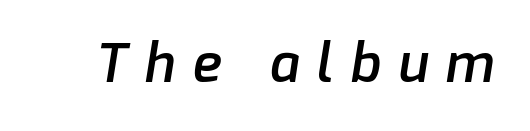
Q: Is the text bold? A: Semi-bold.
Q: Is the typeface a serif or a sans-serif typeface? A: Sans-serif.
Q: Is the text underlined? A: No.
Q: Is the spacing between letters normal or unusually wide? A: Unusually wide.
Q: Width (condensed, normal, or wide)? A: Normal.
Q: Stroke contrast? A: Low.
Q: x-height? A: Medium.
Q: Monospaced? A: No.
